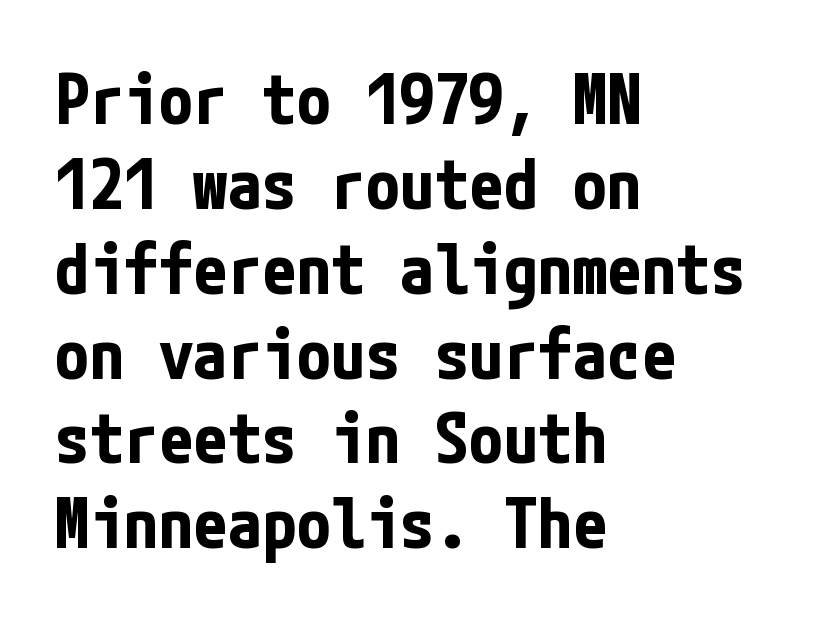
{"serif": "no", "italic": "no", "bold": "yes", "weight": "bold", "width": "condensed", "stroke_contrast": "low", "x_height": "medium", "underline": "no", "align": "left", "line_spacing_ratio": 1.23, "letter_spacing": "normal", "letter_spacing_em": 0.0, "glyph_px": 69}
